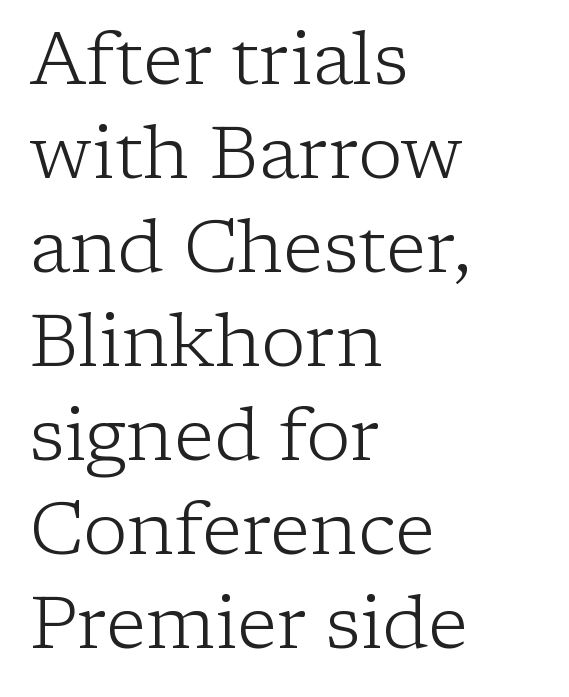
{"serif": "yes", "italic": "no", "bold": "no", "weight": "light", "width": "normal", "stroke_contrast": "low", "x_height": "medium", "monospaced": "no", "underline": "no", "align": "left", "line_spacing": "normal", "line_spacing_ratio": 1.27, "letter_spacing": "normal", "letter_spacing_em": 0.0, "glyph_px": 74}
